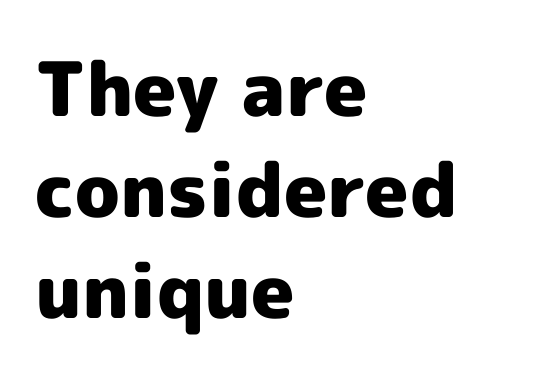
Q: Is the text bold? A: Yes.
Q: Is the text italic (slanted)? A: No, it is upright.
Q: Is the typeface a serif or a sans-serif typeface? A: Sans-serif.
Q: Is the text underlined? A: No.
Q: How is the paragraph aligned? A: Left-aligned.
Q: Is the spacing between letters normal or unusually wide? A: Normal.
Q: Is the spacing between lines tight, normal or loose? A: Normal.
Q: Width (condensed, normal, or wide)? A: Normal.
Q: x-height? A: Medium.
Q: Monospaced? A: No.
